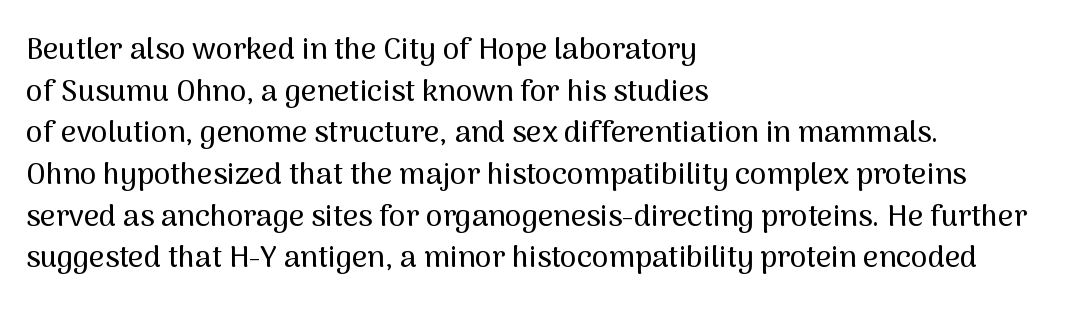
The image shows 30 px sans-serif type, upright; set left-aligned, normal line spacing (1.39x), normal letter spacing, not underlined; medium stroke contrast and a medium x-height.
